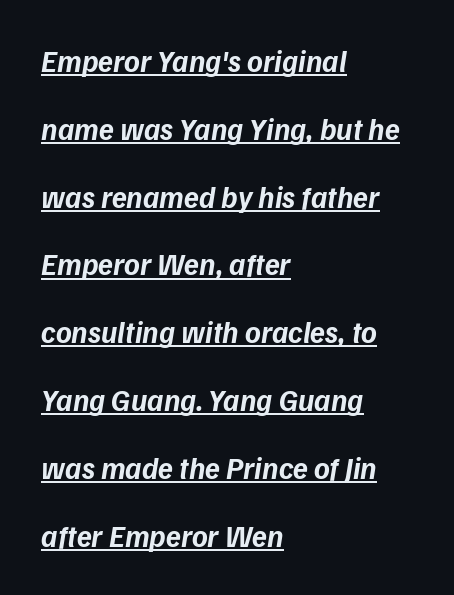
The image shows 30 px bold sans-serif type; set left-aligned, loose line spacing (2.26x), normal letter spacing, underlined; low stroke contrast and a medium x-height.
